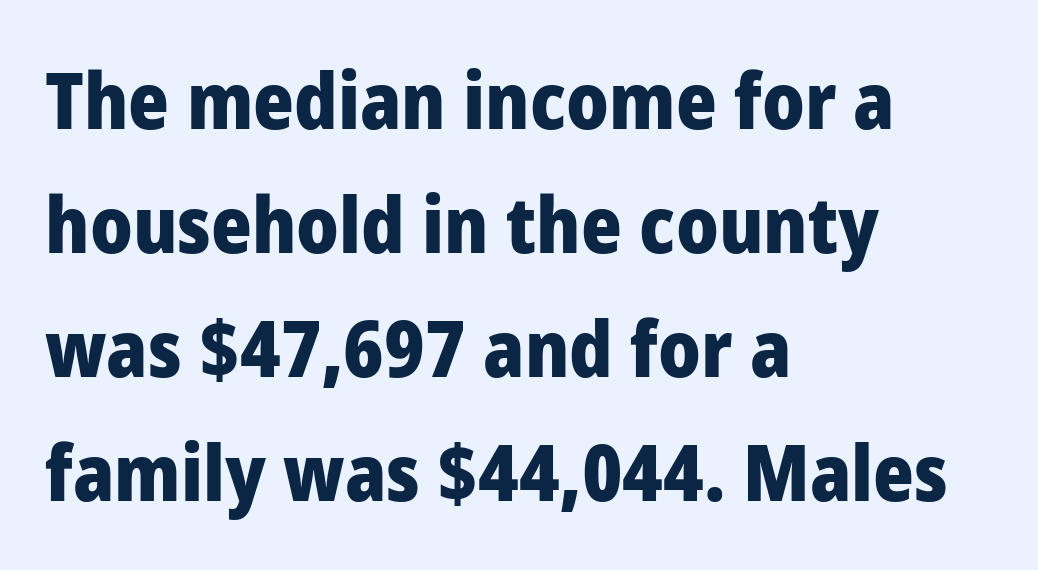
The image shows 78 px heavy sans-serif type, upright; set left-aligned, normal line spacing (1.59x), normal letter spacing, not underlined; low stroke contrast and a medium x-height.
